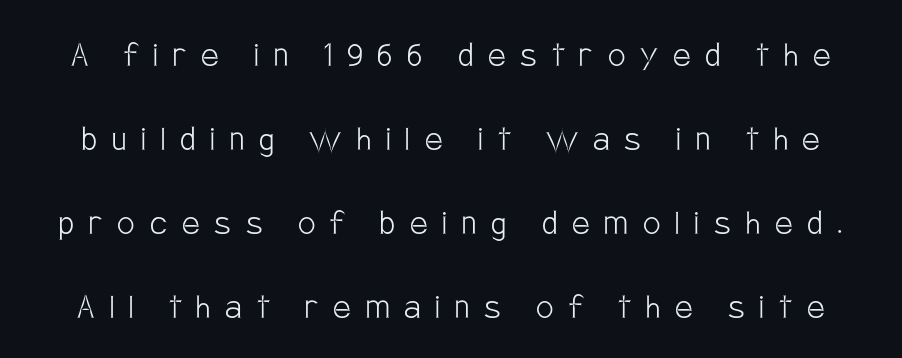
The image shows 39 px light, condensed sans-serif type, upright; set loose line spacing (2.15x), unusually wide letter spacing (+0.38 em), not underlined; low stroke contrast and a large x-height.
